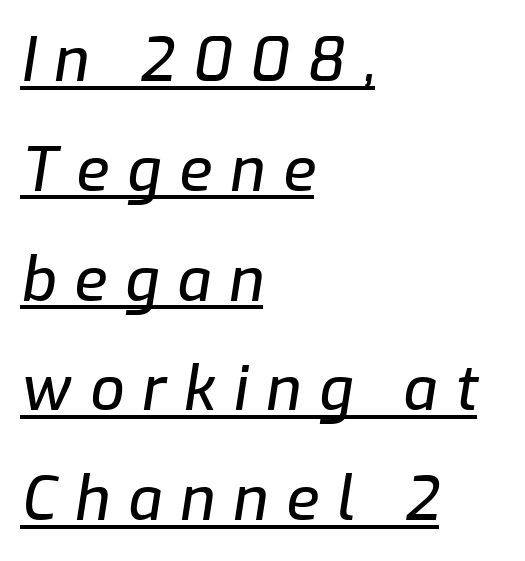
The image shows 60 px text type, italic (leaning right); set left-aligned, line spacing 1.83x, unusually wide letter spacing (+0.3 em), underlined; low stroke contrast and a medium x-height.
